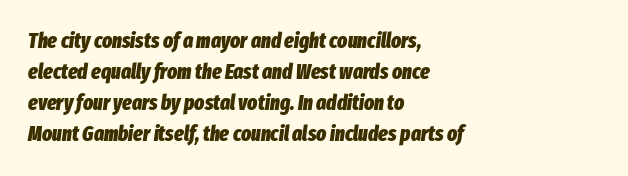
{"italic": "yes", "lean": "right", "slant_degrees": 8, "bold": "yes", "underline": "no", "align": "left", "line_spacing": "normal", "line_spacing_ratio": 1.48, "letter_spacing": "normal", "letter_spacing_em": 0.0, "glyph_px": 21}
